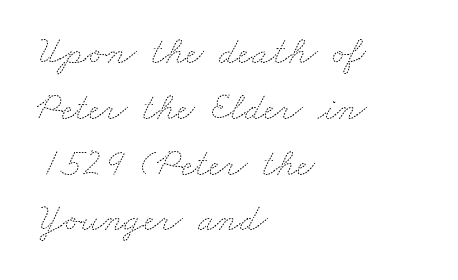
{"bold": "no", "weight": "thin", "width": "wide", "stroke_contrast": "medium", "x_height": "small", "monospaced": "no", "underline": "no", "align": "left", "line_spacing": "normal", "line_spacing_ratio": 1.43, "letter_spacing": "normal", "letter_spacing_em": 0.0, "glyph_px": 39}
